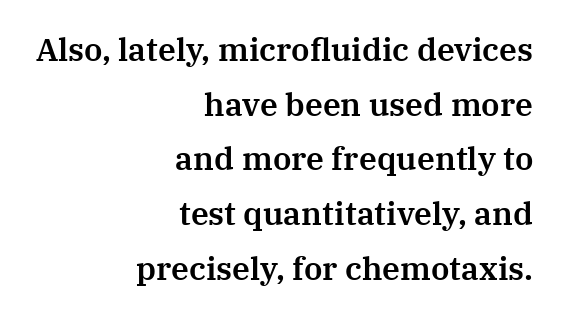
The image shows 32 px serif type, upright; set right-aligned, line spacing 1.71x, normal letter spacing, not underlined; medium stroke contrast and a medium x-height.
